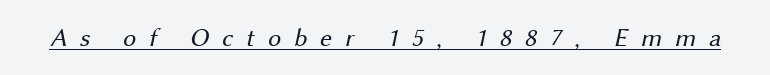
The image shows 26 px text type; set unusually wide letter spacing (+0.5 em), underlined.
